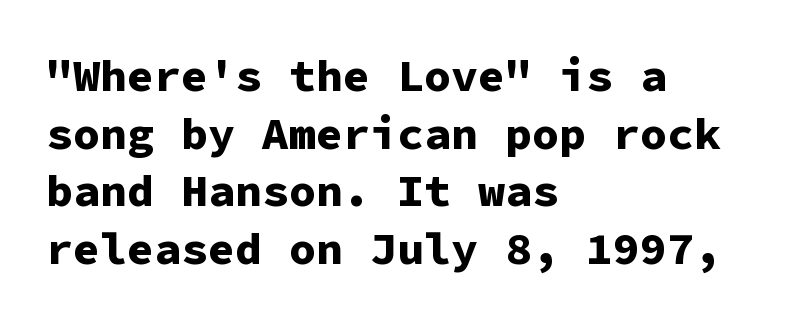
{"serif": "no", "italic": "no", "bold": "yes", "weight": "bold", "width": "normal", "stroke_contrast": "low", "x_height": "medium", "monospaced": "yes", "underline": "no", "align": "left", "line_spacing": "normal", "line_spacing_ratio": 1.28, "letter_spacing": "normal", "letter_spacing_em": 0.0, "glyph_px": 45}
